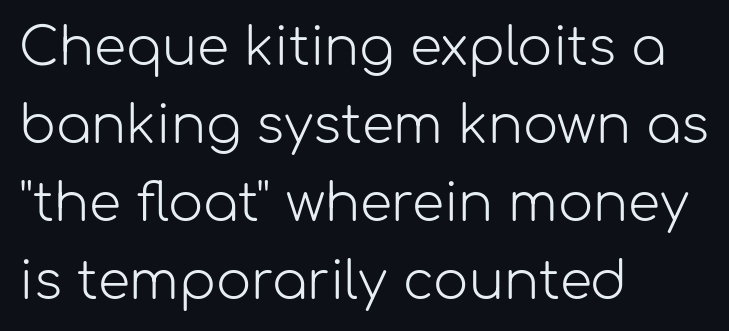
These glyphs show unthickened strokes, regular width or finer. This sample uses an upright cut, with every glyph sitting square on the baseline. Here the glyphs are tracked normally, forming tight word shapes. Do the characters align in a grid? No, the font is proportional. No feet cap the strokes, marking this as sans-serif type.
